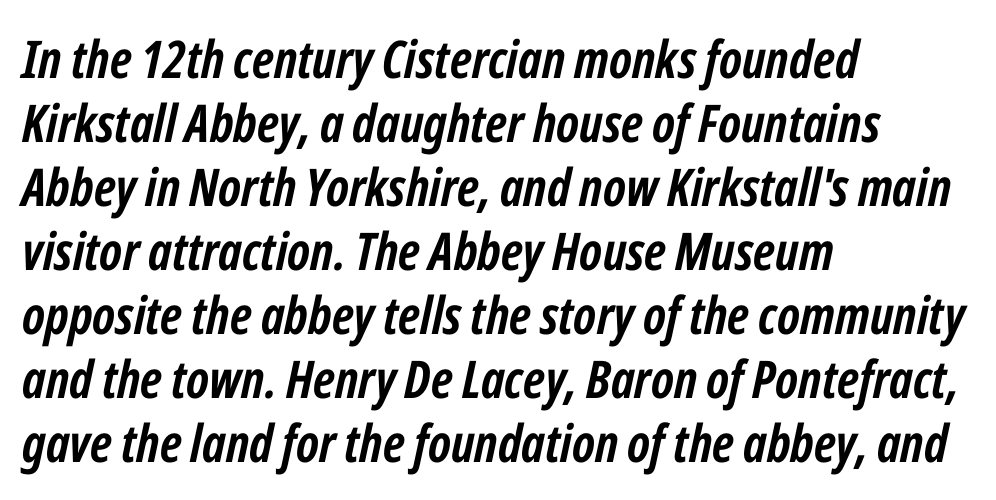
{"italic": "yes", "lean": "right", "slant_degrees": 12, "bold": "yes", "weight": "semibold", "width": "condensed", "stroke_contrast": "low", "x_height": "medium", "monospaced": "no", "underline": "no", "align": "left", "line_spacing_ratio": 1.23, "letter_spacing": "normal", "letter_spacing_em": 0.0, "glyph_px": 52}
